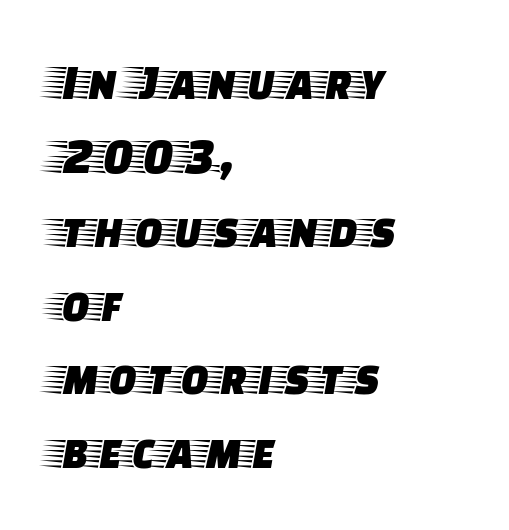
Q: Is the text italic (slanted)? A: Yes.
Q: Is the typeface a serif or a sans-serif typeface? A: Serif.
Q: Is the text underlined? A: No.
Q: How is the paragraph aligned? A: Left-aligned.
Q: Is the spacing between letters normal or unusually wide? A: Normal.
Q: Is the spacing between lines tight, normal or loose? A: Normal.
Q: Width (condensed, normal, or wide)? A: Wide.
Q: Stroke contrast? A: Low.
Q: x-height? A: Large.
Q: Monospaced? A: No.
